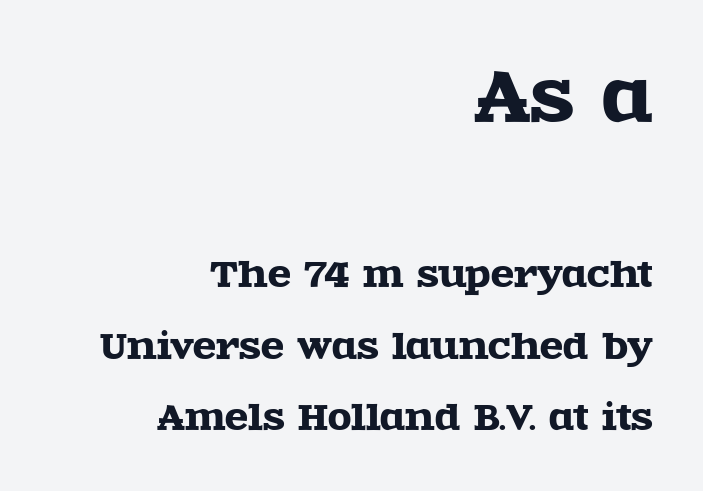
{"serif": "yes", "italic": "no", "width": "wide", "x_height": "large", "monospaced": "no", "underline": "no", "align": "right", "line_spacing": "loose", "line_spacing_ratio": 2.11, "letter_spacing": "normal", "letter_spacing_em": 0.0, "larger_block": "first", "size_ratio": 2.03, "glyph_px": 69}
